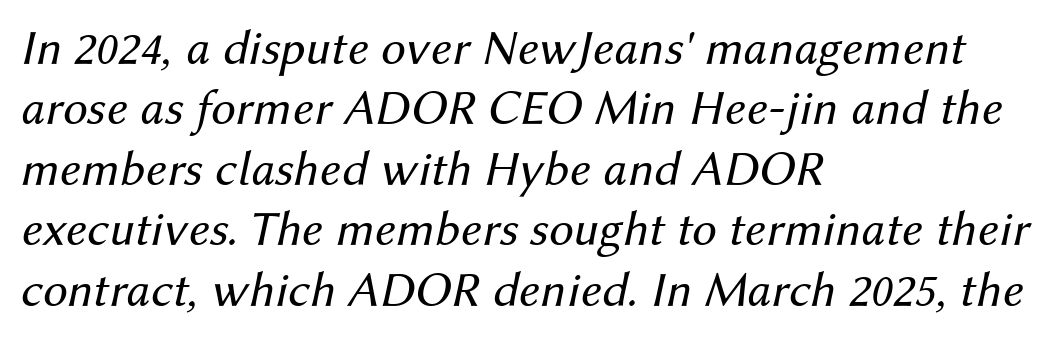
Q: Is the text bold? A: No.
Q: Is the text italic (slanted)? A: Yes, it leans right by about 12 degrees.
Q: Is the text underlined? A: No.
Q: How is the paragraph aligned? A: Left-aligned.
Q: Is the spacing between letters normal or unusually wide? A: Normal.
Q: Width (condensed, normal, or wide)? A: Normal.
Q: Stroke contrast? A: Medium.
Q: x-height? A: Medium.
Q: Monospaced? A: No.
